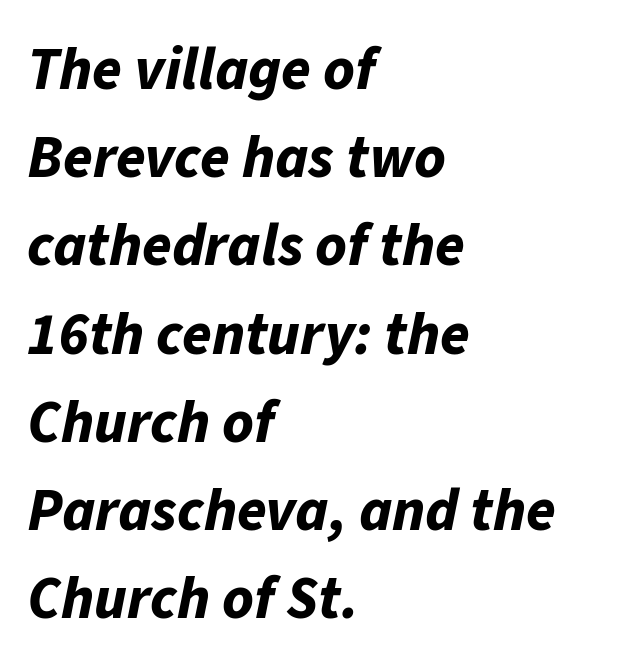
Q: Is the text bold? A: Yes.
Q: Is the text italic (slanted)? A: Yes, it leans right by about 11 degrees.
Q: Is the text underlined? A: No.
Q: How is the paragraph aligned? A: Left-aligned.
Q: Is the spacing between letters normal or unusually wide? A: Normal.
Q: Is the spacing between lines tight, normal or loose? A: Normal.
Q: Width (condensed, normal, or wide)? A: Normal.
Q: Stroke contrast? A: Low.
Q: x-height? A: Medium.
Q: Monospaced? A: No.
